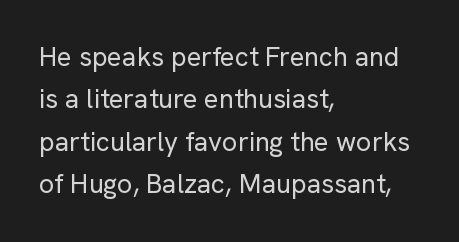
{"italic": "no", "bold": "no", "underline": "no", "align": "left", "line_spacing": "normal", "line_spacing_ratio": 1.57, "letter_spacing": "normal", "letter_spacing_em": 0.0, "glyph_px": 27}
